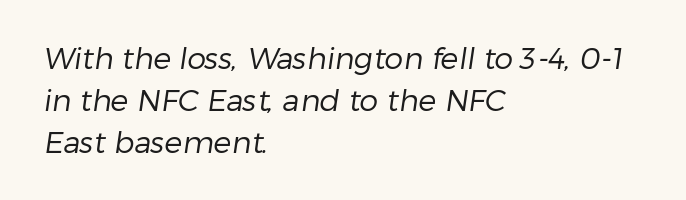
Notice how descenders clear the ascenders below comfortably — that's standard leading. Line beginnings align vertically; line endings do not. Do the characters align in a grid? No, the font is proportional. Unmarked baselines from the first word to the last. The passage shown is typeset with a sans-serif family.
